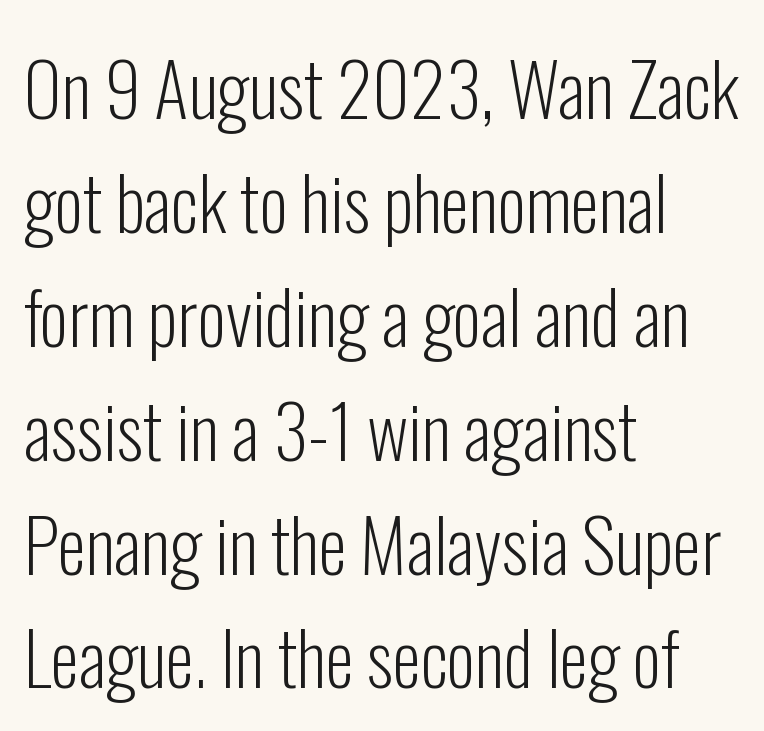
{"serif": "no", "italic": "no", "bold": "no", "weight": "light", "width": "condensed", "stroke_contrast": "low", "x_height": "medium", "monospaced": "no", "underline": "no", "align": "left", "line_spacing": "normal", "line_spacing_ratio": 1.56, "letter_spacing": "normal", "letter_spacing_em": 0.0, "glyph_px": 73}
